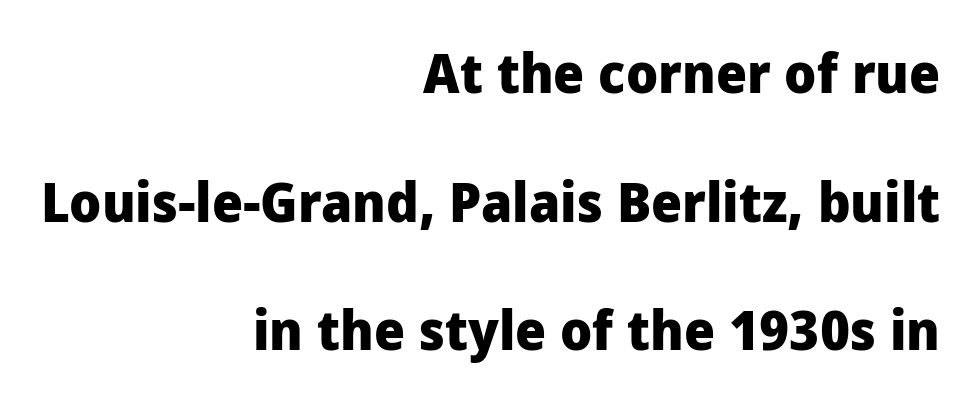
Q: Is the text bold? A: Yes.
Q: Is the text italic (slanted)? A: No, it is upright.
Q: Is the typeface a serif or a sans-serif typeface? A: Sans-serif.
Q: Is the text underlined? A: No.
Q: How is the paragraph aligned? A: Right-aligned.
Q: Is the spacing between letters normal or unusually wide? A: Normal.
Q: Is the spacing between lines tight, normal or loose? A: Loose.
Q: Width (condensed, normal, or wide)? A: Normal.
Q: Stroke contrast? A: Low.
Q: x-height? A: Medium.
Q: Monospaced? A: No.
